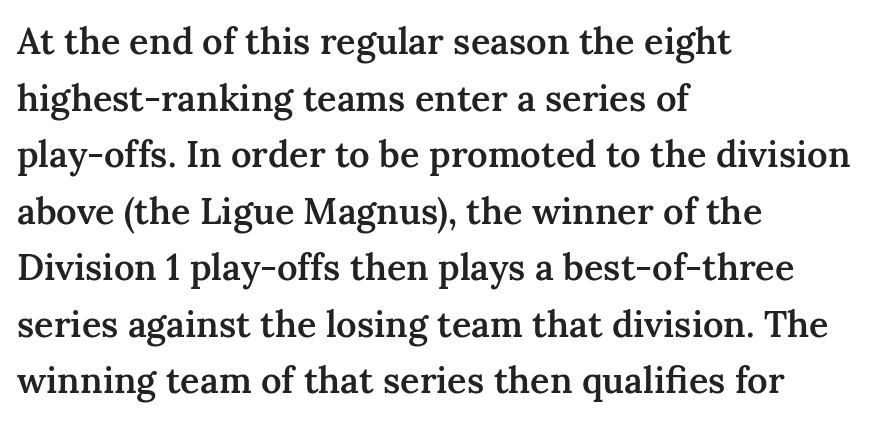
{"serif": "yes", "italic": "no", "bold": "semi", "weight": "semibold", "width": "normal", "stroke_contrast": "medium", "x_height": "medium", "monospaced": "no", "underline": "no", "align": "left", "line_spacing": "normal", "line_spacing_ratio": 1.57, "letter_spacing": "normal", "letter_spacing_em": 0.0, "glyph_px": 36}
